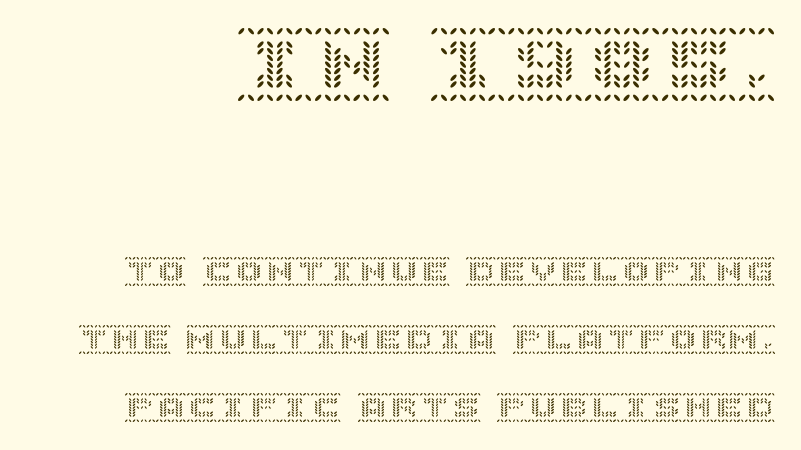
Ascenders rise straight up at ninety degrees. Whoever set this made the first block the dominant, larger element. The vertical gap from one line to the next is large. Each row of text sits above clean, open space.
